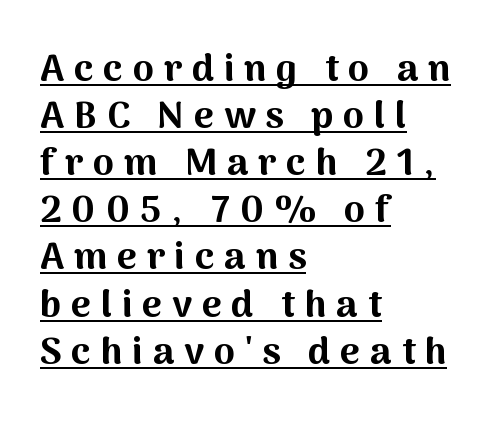
Classification — sans serif. Left-aligned paragraph, ragged on the right. Summary of weight: heavy, a full bold. If you drew a line through each stem, it would be perfectly vertical. Each line of the rendering has a horizontal stroke beneath the glyphs. Display-style spreading of the glyphs; the letterfit is very open.
